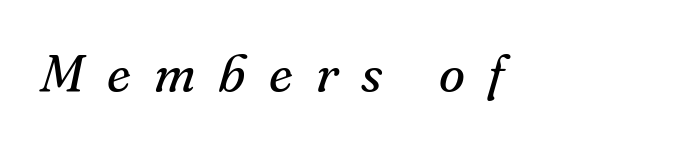
{"serif": "yes", "italic": "yes", "lean": "right", "slant_degrees": 16, "bold": "no", "weight": "regular", "width": "normal", "stroke_contrast": "medium", "x_height": "small", "monospaced": "no", "underline": "no", "letter_spacing": "wide", "letter_spacing_em": 0.44, "glyph_px": 53}
